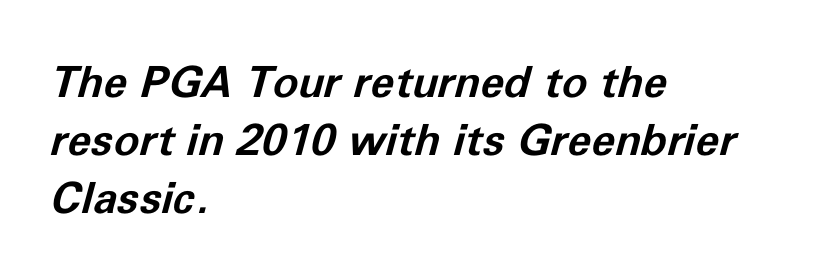
Q: Is the text bold? A: Yes.
Q: Is the text italic (slanted)? A: Yes, it leans right by about 11 degrees.
Q: Is the text underlined? A: No.
Q: How is the paragraph aligned? A: Left-aligned.
Q: Is the spacing between letters normal or unusually wide? A: Normal.
Q: Is the spacing between lines tight, normal or loose? A: Normal.
Q: Width (condensed, normal, or wide)? A: Normal.
Q: Stroke contrast? A: Low.
Q: x-height? A: Medium.
Q: Monospaced? A: No.
